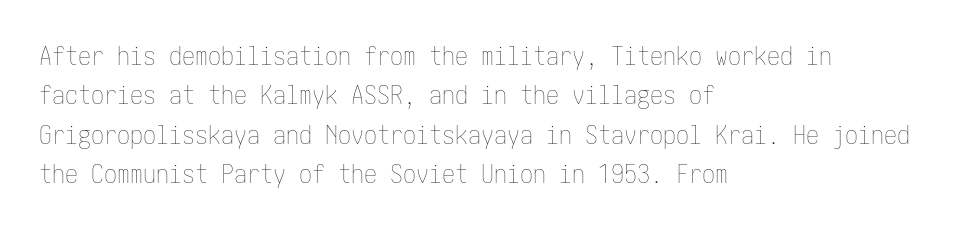
The image shows 26 px text type, upright; set left-aligned, normal line spacing (1.51x), normal letter spacing, not underlined.
